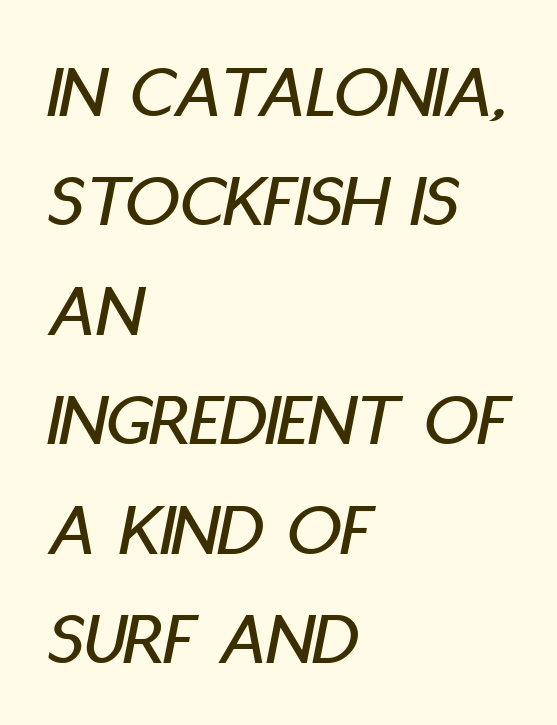
Q: Is the text italic (slanted)? A: Yes, it leans right by about 11 degrees.
Q: Is the text underlined? A: No.
Q: How is the paragraph aligned? A: Left-aligned.
Q: Is the spacing between letters normal or unusually wide? A: Normal.
Q: Is the spacing between lines tight, normal or loose? A: Normal.
Q: Width (condensed, normal, or wide)? A: Condensed.
Q: Stroke contrast? A: Low.
Q: x-height? A: Large.
Q: Monospaced? A: No.
